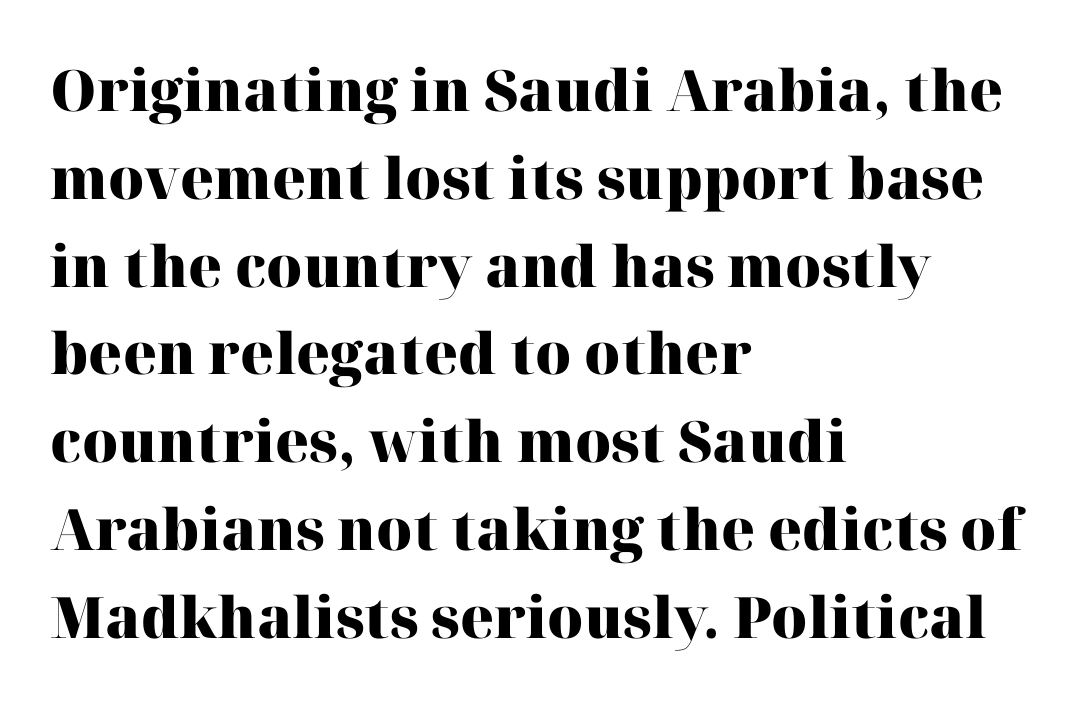
{"serif": "yes", "italic": "no", "bold": "yes", "weight": "heavy", "width": "normal", "stroke_contrast": "high", "x_height": "medium", "monospaced": "no", "underline": "no", "align": "left", "line_spacing": "normal", "line_spacing_ratio": 1.54, "letter_spacing": "normal", "letter_spacing_em": 0.0, "glyph_px": 57}
